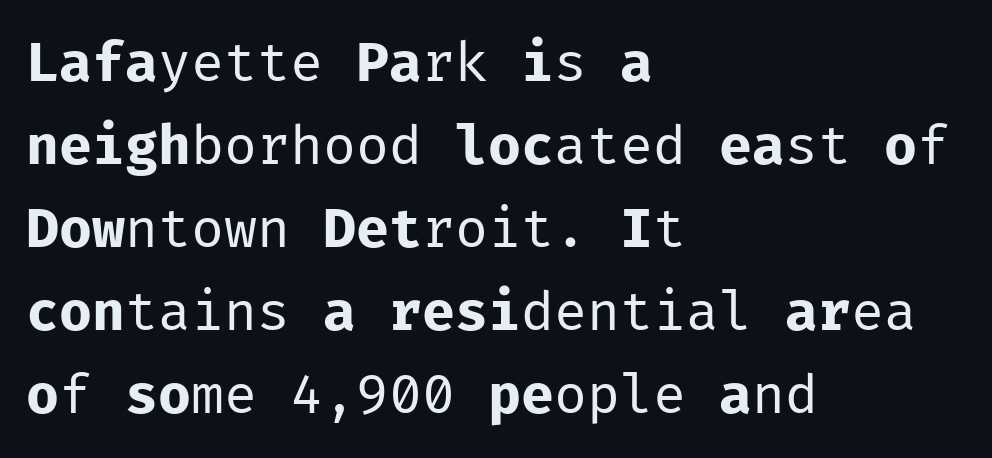
{"serif": "no", "italic": "no", "bold": "no", "weight": "regular", "width": "normal", "stroke_contrast": "low", "x_height": "medium", "monospaced": "yes", "underline": "no", "align": "left", "line_spacing": "normal", "line_spacing_ratio": 1.51, "letter_spacing": "normal", "letter_spacing_em": 0.0, "glyph_px": 55}
